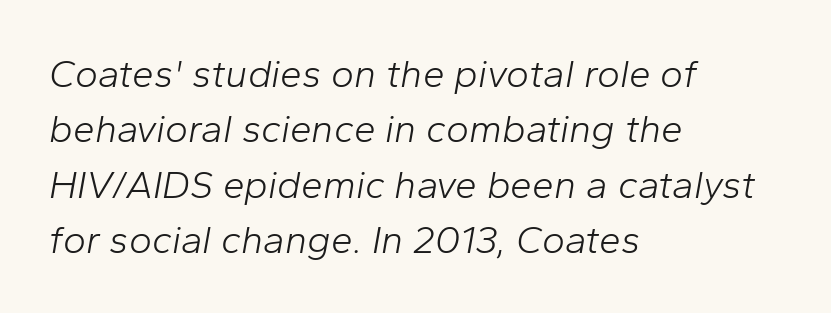
{"italic": "yes", "lean": "right", "slant_degrees": 10, "bold": "no", "weight": "light", "width": "normal", "stroke_contrast": "low", "x_height": "medium", "monospaced": "no", "underline": "no", "align": "left", "line_spacing": "normal", "line_spacing_ratio": 1.42, "letter_spacing": "normal", "letter_spacing_em": 0.0, "glyph_px": 39}
